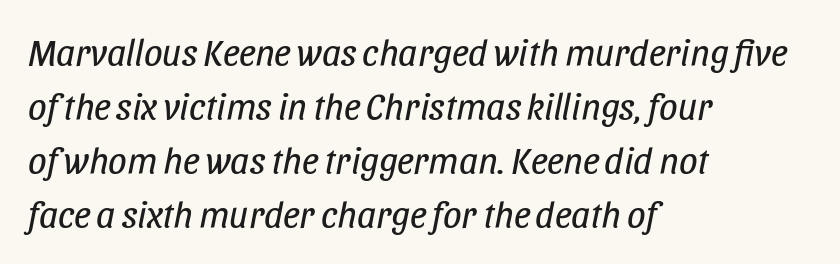
Q: Is the text bold? A: No.
Q: Is the text italic (slanted)? A: Yes, it leans right by about 11 degrees.
Q: Is the text underlined? A: No.
Q: How is the paragraph aligned? A: Left-aligned.
Q: Is the spacing between letters normal or unusually wide? A: Normal.
Q: Is the spacing between lines tight, normal or loose? A: Normal.
Q: Width (condensed, normal, or wide)? A: Condensed.
Q: Stroke contrast? A: Low.
Q: x-height? A: Large.
Q: Monospaced? A: No.
